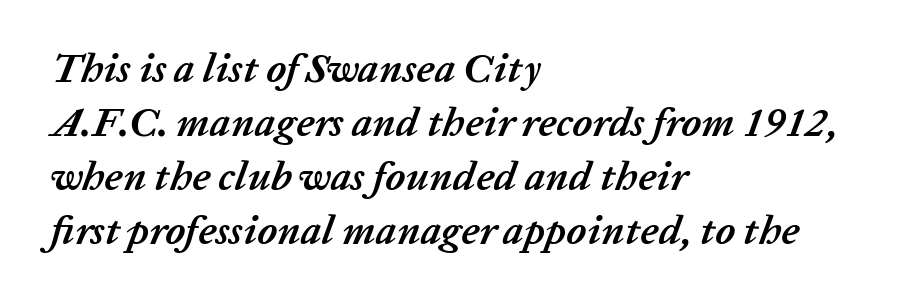
The image shows 41 px semibold type, italic (leaning right); set left-aligned, normal line spacing (1.32x), normal letter spacing, not underlined; low stroke contrast and a medium x-height.
